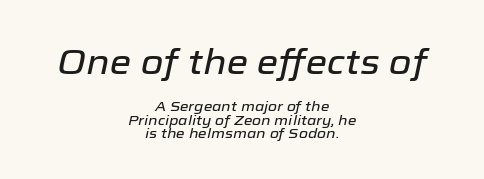
Q: Is the text italic (slanted)? A: Yes, it leans right by about 12 degrees.
Q: Is the text underlined? A: No.
Q: How is the paragraph aligned? A: Centered.
Q: Is the spacing between letters normal or unusually wide? A: Normal.
Q: Is the spacing between lines tight, normal or loose? A: Tight.
Q: Which block of text is set in a larger size, the first (top) or the second (bottom)? A: The first (top) one.
Q: Width (condensed, normal, or wide)? A: Normal.
Q: Stroke contrast? A: Low.
Q: x-height? A: Medium.
Q: Monospaced? A: No.
